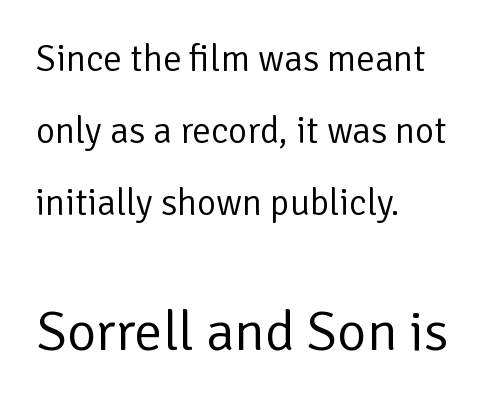
{"serif": "no", "italic": "no", "bold": "no", "weight": "regular", "width": "normal", "stroke_contrast": "low", "x_height": "medium", "monospaced": "no", "underline": "no", "align": "left", "line_spacing": "loose", "line_spacing_ratio": 1.95, "letter_spacing": "normal", "letter_spacing_em": 0.0, "larger_block": "second", "size_ratio": 1.51, "glyph_px": 56}
